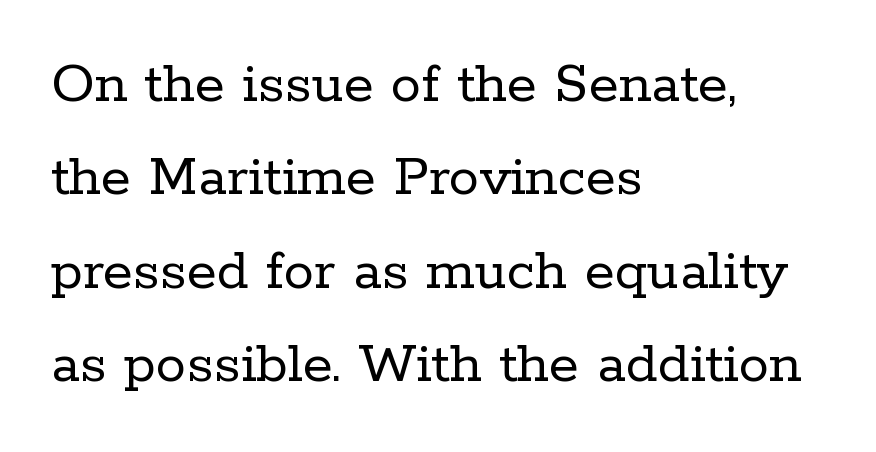
Q: Is the text bold? A: No.
Q: Is the text italic (slanted)? A: No, it is upright.
Q: Is the typeface a serif or a sans-serif typeface? A: Serif.
Q: Is the text underlined? A: No.
Q: How is the paragraph aligned? A: Left-aligned.
Q: Is the spacing between letters normal or unusually wide? A: Normal.
Q: Is the spacing between lines tight, normal or loose? A: Normal.
Q: Width (condensed, normal, or wide)? A: Normal.
Q: Stroke contrast? A: Low.
Q: x-height? A: Medium.
Q: Monospaced? A: No.
